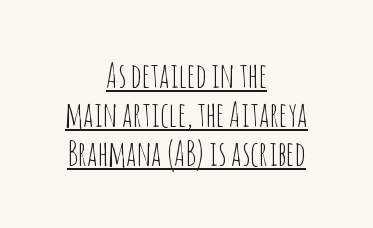
Q: Is the text bold? A: No.
Q: Is the text italic (slanted)? A: No, it is upright.
Q: Is the typeface a serif or a sans-serif typeface? A: Sans-serif.
Q: Is the text underlined? A: Yes.
Q: How is the paragraph aligned? A: Centered.
Q: Is the spacing between letters normal or unusually wide? A: Normal.
Q: Is the spacing between lines tight, normal or loose? A: Tight.
Q: Width (condensed, normal, or wide)? A: Condensed.
Q: Stroke contrast? A: Low.
Q: x-height? A: Large.
Q: Monospaced? A: No.
